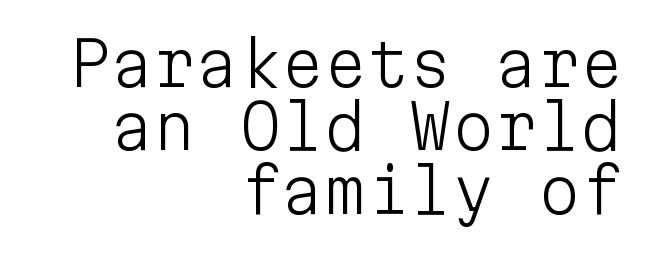
Quick note: underline off. Spacing verdict: monospaced, one width for all characters. Between one letter and the next there's only the usual sliver of space. Typeset ragged left — the right edge is the straight one. Regarding leading, the lines here are crowded together.
